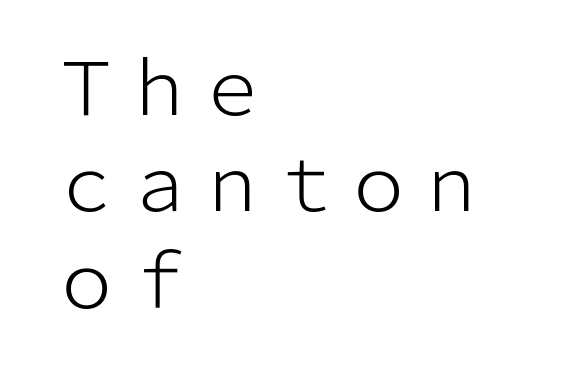
Quick note: underline off. A typesetter would call this proportional, since set widths differ per character. Line starts are locked; line ends wander. Rows of type keep a routine distance in the vertical direction. Every character sits straight up, as roman type does. Heaviness? Minimal to ordinary, like unemphasized prose.
